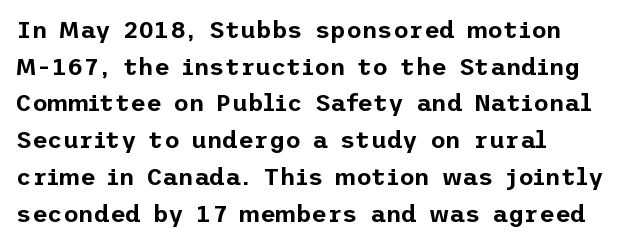
{"italic": "no", "underline": "no", "align": "left", "line_spacing": "normal", "line_spacing_ratio": 1.53, "letter_spacing": "normal", "letter_spacing_em": 0.0, "glyph_px": 24}
